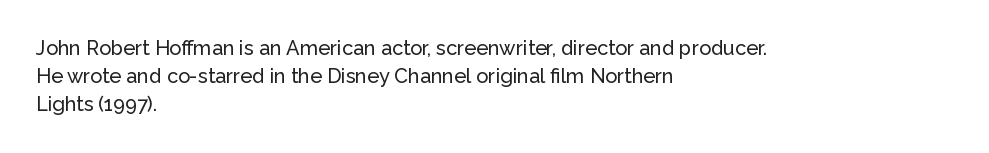
{"italic": "no", "underline": "no", "align": "left", "line_spacing": "normal", "line_spacing_ratio": 1.41, "letter_spacing": "normal", "letter_spacing_em": 0.0, "glyph_px": 20}
